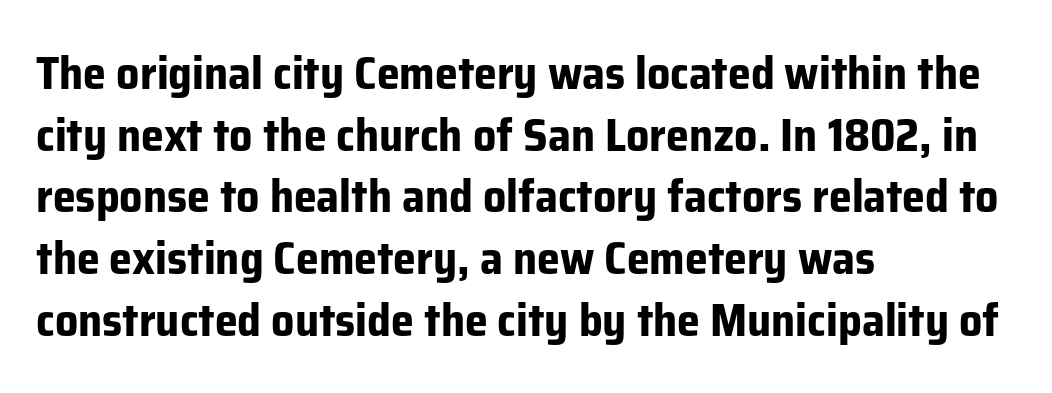
The image shows 46 px bold sans-serif type, upright; set left-aligned, normal line spacing (1.34x), normal letter spacing, not underlined; low stroke contrast and a medium x-height.
